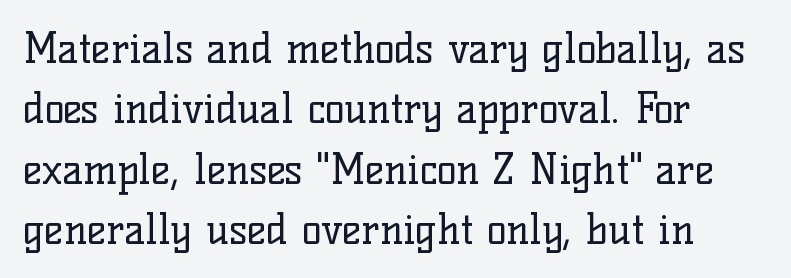
The image shows 41 px regular-weight serif type, upright; set left-aligned, normal line spacing (1.47x), normal letter spacing, not underlined; low stroke contrast and a medium x-height.
